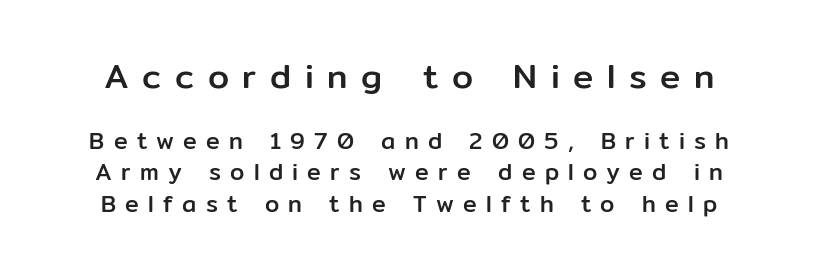
The image shows 34 px sans-serif type, upright; set normal line spacing (1.37x), unusually wide letter spacing (+0.4 em), not underlined; the first (top) block is 1.48x larger; low stroke contrast and a medium x-height.
